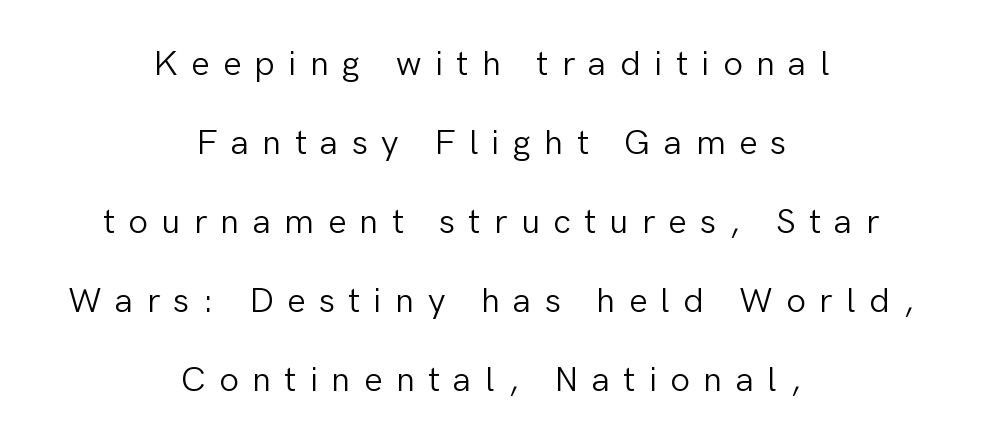
{"serif": "no", "italic": "no", "bold": "no", "weight": "light", "width": "normal", "stroke_contrast": "low", "x_height": "medium", "monospaced": "no", "underline": "no", "align": "center", "line_spacing": "loose", "line_spacing_ratio": 2.26, "letter_spacing": "wide", "letter_spacing_em": 0.38, "glyph_px": 35}
